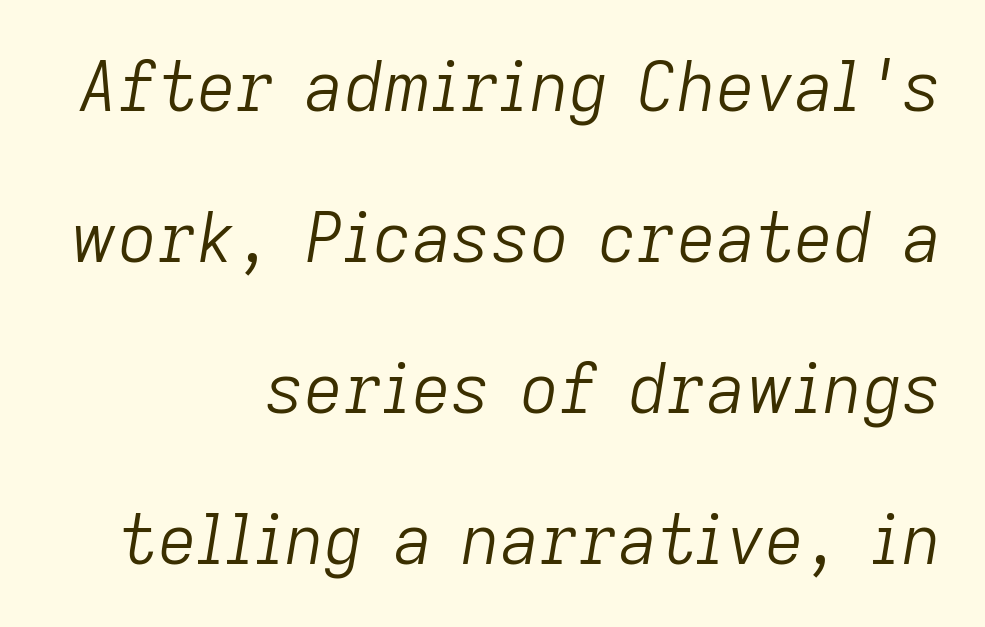
The image shows 68 px light type, italic (leaning right); set right-aligned, loose line spacing (2.22x), normal letter spacing, not underlined; low stroke contrast and a medium x-height.
